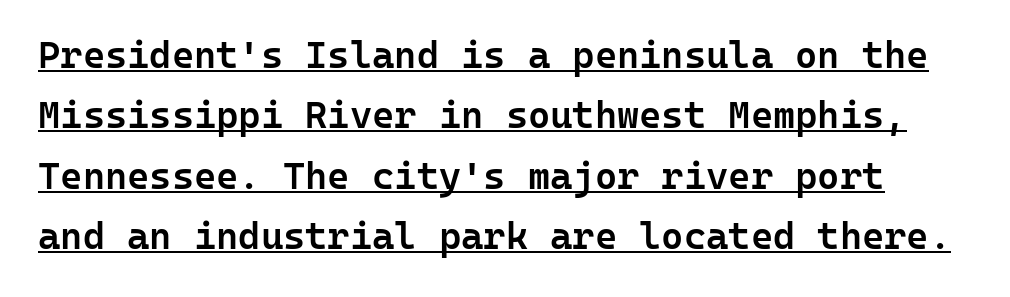
The face used here appears with an underline applied. Typesetter's note: demi weight, one step under bold. The rendering shows plain stroke endings on the letterforms — a sans-serif design. Think of a typewriter: that constant character pitch is what you see here. This is roman type, the default non-slanted kind.
